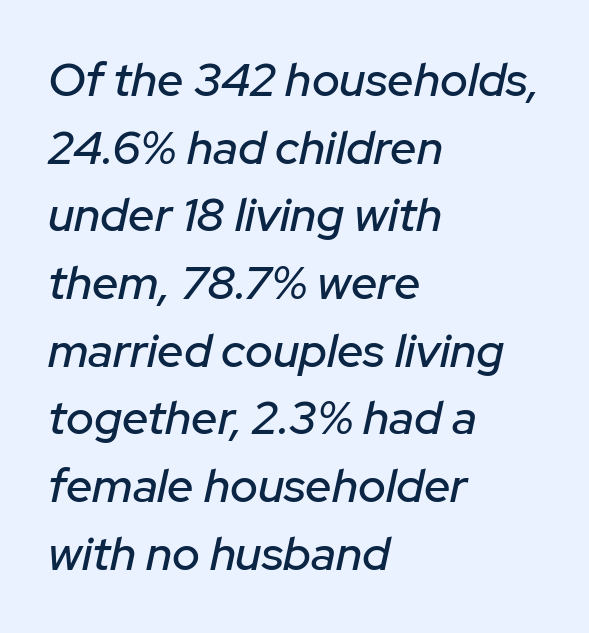
The image shows 47 px text type, italic (leaning right); set left-aligned, normal line spacing (1.44x), normal letter spacing, not underlined; low stroke contrast and a medium x-height.
